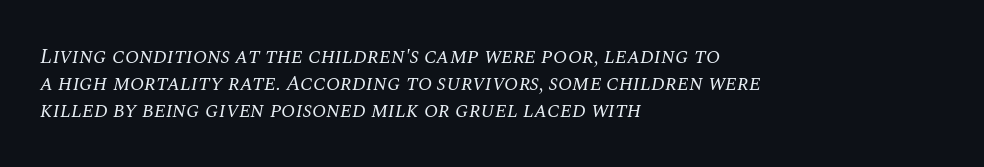
Q: Is the text bold? A: No.
Q: Is the text italic (slanted)? A: Yes, it leans right by about 10 degrees.
Q: Is the text underlined? A: No.
Q: How is the paragraph aligned? A: Left-aligned.
Q: Is the spacing between letters normal or unusually wide? A: Normal.
Q: Is the spacing between lines tight, normal or loose? A: Normal.
